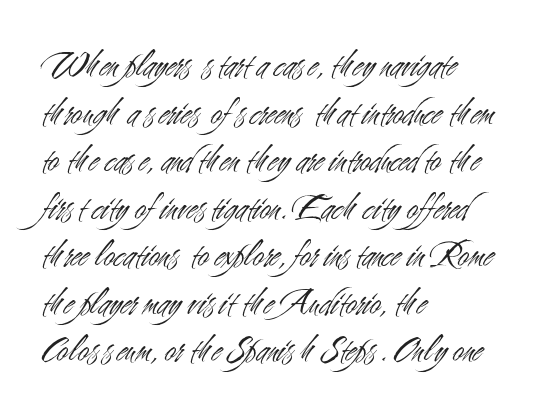
The image shows 39 px light, condensed sans-serif type; set left-aligned, line spacing 1.22x, normal letter spacing, not underlined; medium stroke contrast and a small x-height.
